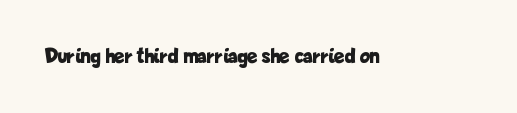
Q: Is the text bold? A: Yes.
Q: Is the text italic (slanted)? A: No, it is upright.
Q: Is the text underlined? A: No.
Q: Is the spacing between letters normal or unusually wide? A: Normal.
